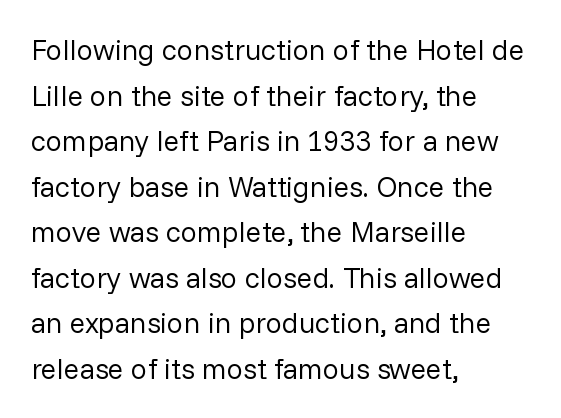
Q: Is the text bold? A: No.
Q: Is the text italic (slanted)? A: No, it is upright.
Q: Is the typeface a serif or a sans-serif typeface? A: Sans-serif.
Q: Is the text underlined? A: No.
Q: How is the paragraph aligned? A: Left-aligned.
Q: Is the spacing between letters normal or unusually wide? A: Normal.
Q: Is the spacing between lines tight, normal or loose? A: Normal.
Q: Width (condensed, normal, or wide)? A: Normal.
Q: Stroke contrast? A: Low.
Q: x-height? A: Medium.
Q: Monospaced? A: No.
